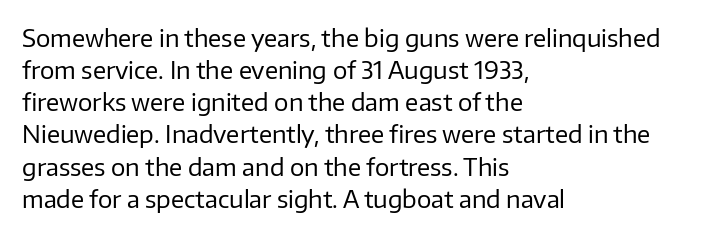
{"italic": "no", "bold": "no", "underline": "no", "align": "left", "line_spacing": "normal", "line_spacing_ratio": 1.34, "letter_spacing": "normal", "letter_spacing_em": 0.0, "glyph_px": 24}
